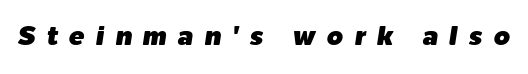
The image shows 26 px text type, italic (leaning right); set unusually wide letter spacing (+0.42 em), not underlined.
